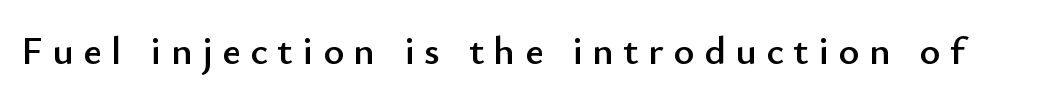
Q: Is the text italic (slanted)? A: No, it is upright.
Q: Is the typeface a serif or a sans-serif typeface? A: Sans-serif.
Q: Is the text underlined? A: No.
Q: Is the spacing between letters normal or unusually wide? A: Unusually wide.
Q: Width (condensed, normal, or wide)? A: Normal.
Q: Stroke contrast? A: Low.
Q: x-height? A: Small.
Q: Monospaced? A: No.
